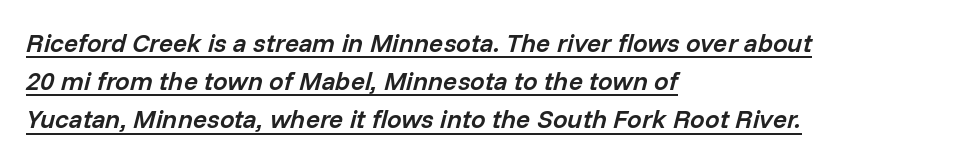
Q: Is the text bold? A: Semi-bold.
Q: Is the text italic (slanted)? A: Yes, it leans right by about 14 degrees.
Q: Is the text underlined? A: Yes.
Q: How is the paragraph aligned? A: Left-aligned.
Q: Is the spacing between letters normal or unusually wide? A: Normal.
Q: Is the spacing between lines tight, normal or loose? A: Normal.
